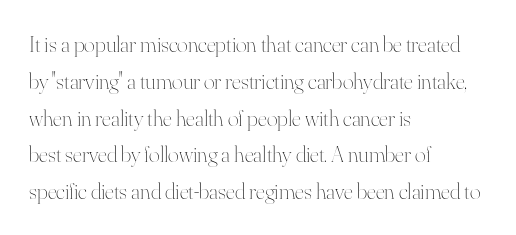
The image shows 23 px text type, upright; set left-aligned, normal line spacing (1.6x), normal letter spacing, not underlined.
